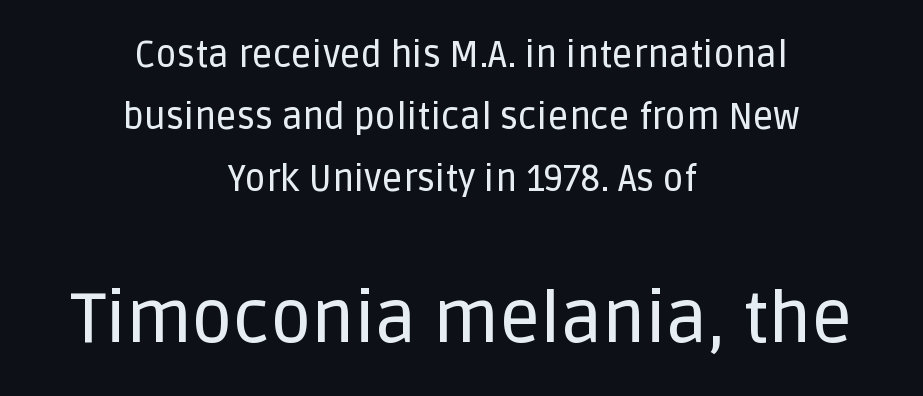
Think of a printed novel: that variable character pitch is what you see here. The second block has been scaled up relative to the first. The specimen omits any rule beneath the text block's lines. A roman cut, with each character standing at attention. Is the letter spacing exaggerated? No — it looks like the ordinary default.
